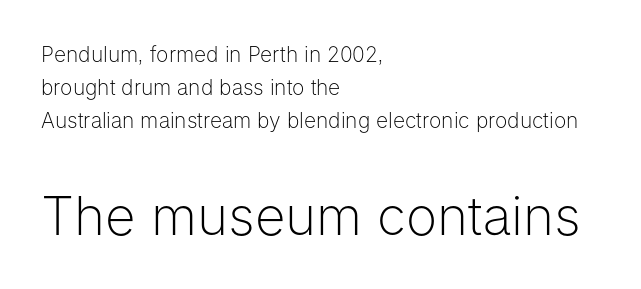
The image shows 53 px light sans-serif type, upright; set left-aligned, normal line spacing (1.58x), normal letter spacing, not underlined; the second (bottom) block is 2.52x larger; low stroke contrast and a medium x-height.
